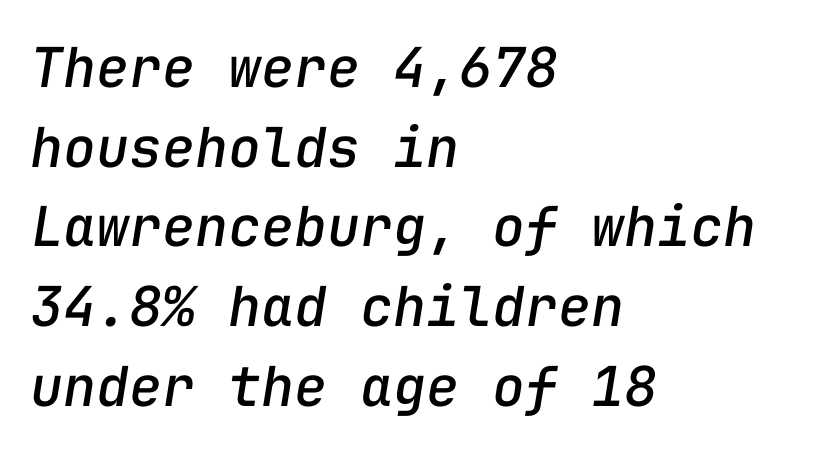
The image shows 55 px text type, italic (leaning right), monospaced; set left-aligned, normal line spacing (1.45x), normal letter spacing, not underlined; low stroke contrast and a medium x-height.
